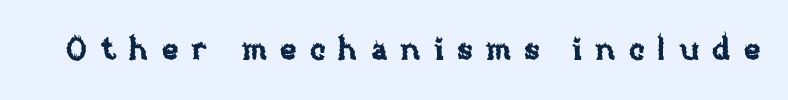
The image shows 31 px text type, upright; set unusually wide letter spacing (+0.42 em), not underlined; low stroke contrast and a large x-height.
